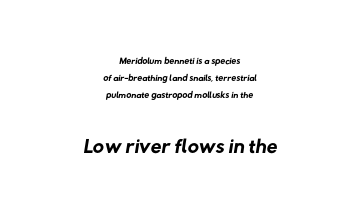
{"serif": "no", "bold": "no", "weight": "regular", "width": "normal", "stroke_contrast": "low", "x_height": "medium", "monospaced": "no", "underline": "no", "align": "center", "line_spacing_ratio": 1.22, "letter_spacing": "normal", "letter_spacing_em": 0.0, "larger_block": "second", "size_ratio": 2.21, "glyph_px": 31}
